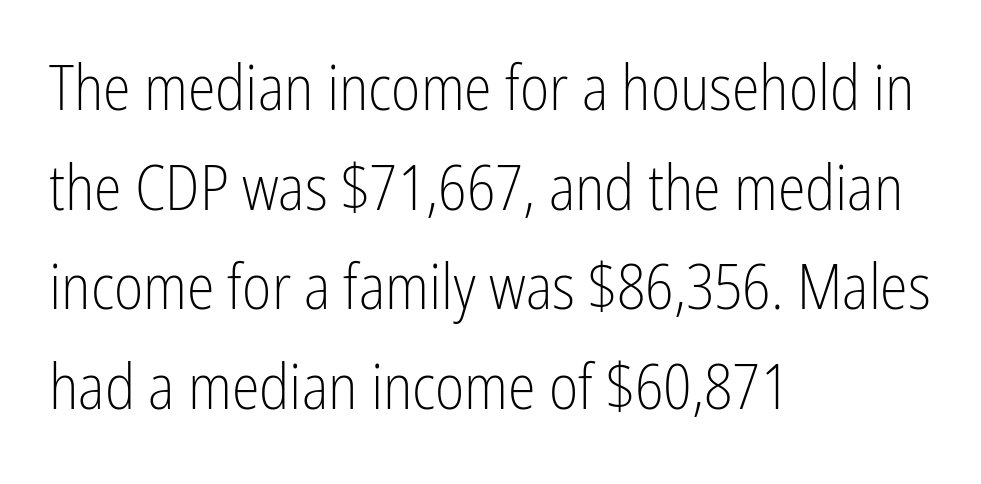
{"serif": "no", "italic": "no", "bold": "no", "weight": "light", "width": "condensed", "stroke_contrast": "low", "x_height": "medium", "monospaced": "no", "underline": "no", "align": "left", "line_spacing": "normal", "line_spacing_ratio": 1.58, "letter_spacing": "normal", "letter_spacing_em": 0.0, "glyph_px": 63}
